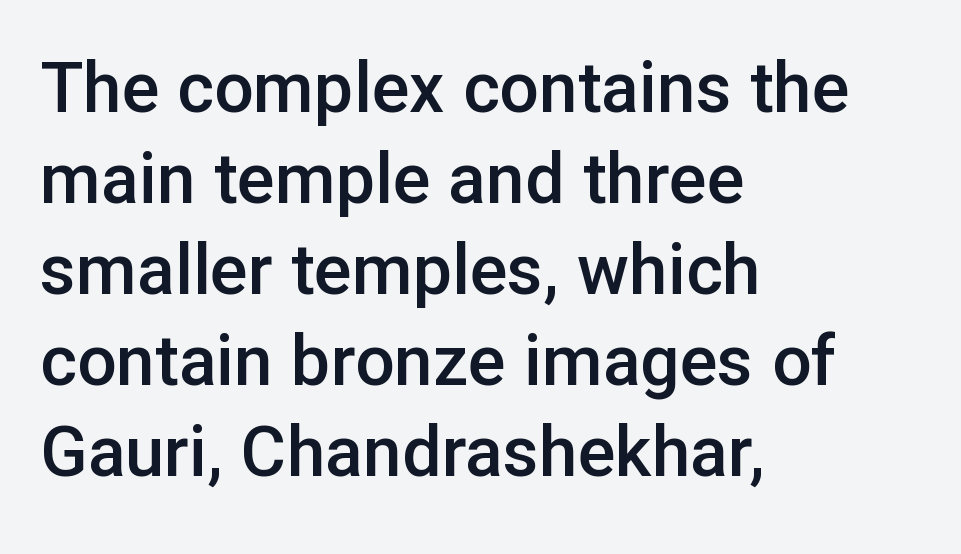
Q: Is the text bold? A: Semi-bold.
Q: Is the text italic (slanted)? A: No, it is upright.
Q: Is the typeface a serif or a sans-serif typeface? A: Sans-serif.
Q: Is the text underlined? A: No.
Q: How is the paragraph aligned? A: Left-aligned.
Q: Is the spacing between letters normal or unusually wide? A: Normal.
Q: Is the spacing between lines tight, normal or loose? A: Normal.
Q: Width (condensed, normal, or wide)? A: Normal.
Q: Stroke contrast? A: Low.
Q: x-height? A: Medium.
Q: Monospaced? A: No.
